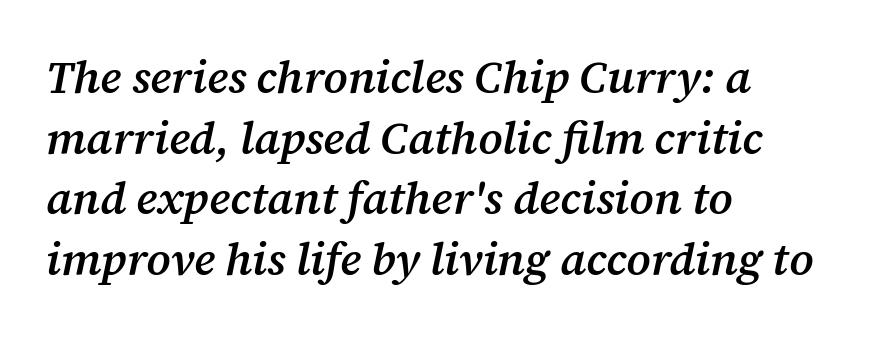
{"serif": "yes", "italic": "yes", "lean": "right", "slant_degrees": 12, "bold": "semi", "weight": "semibold", "width": "normal", "stroke_contrast": "medium", "x_height": "medium", "monospaced": "no", "underline": "no", "align": "left", "line_spacing": "normal", "line_spacing_ratio": 1.35, "letter_spacing": "normal", "letter_spacing_em": 0.0, "glyph_px": 45}
